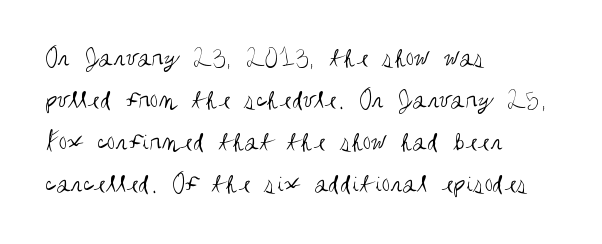
{"bold": "no", "underline": "no", "align": "left", "line_spacing": "normal", "line_spacing_ratio": 1.55, "letter_spacing": "normal", "letter_spacing_em": 0.0, "glyph_px": 27}
